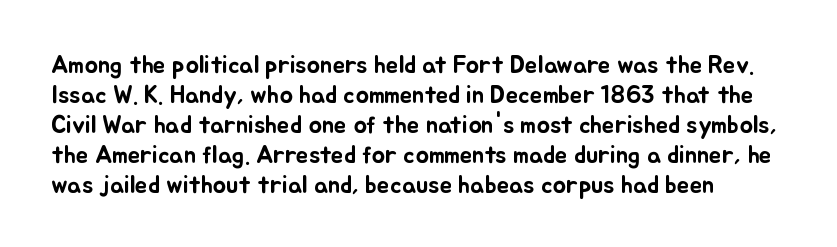
Type without underlining. Does the lettering tilt? It doesn't — this is upright. Honestly, the letter spacing is just normal — you wouldn't notice it.
